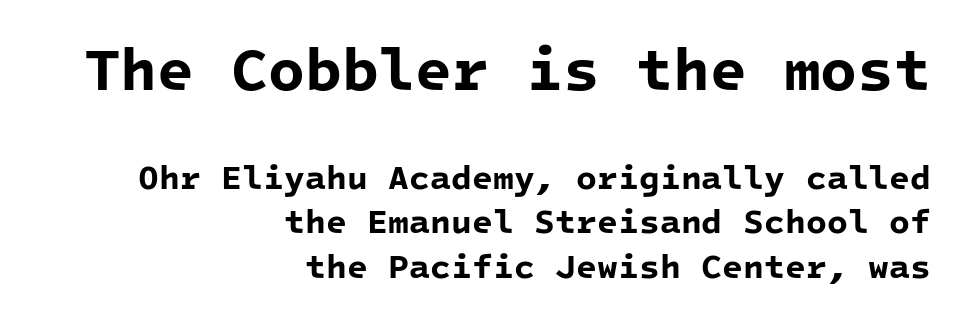
{"serif": "no", "bold": "yes", "weight": "bold", "width": "normal", "stroke_contrast": "low", "x_height": "medium", "monospaced": "yes", "underline": "no", "align": "right", "line_spacing": "normal", "line_spacing_ratio": 1.31, "letter_spacing": "normal", "letter_spacing_em": 0.0, "larger_block": "first", "size_ratio": 1.76, "glyph_px": 60}
